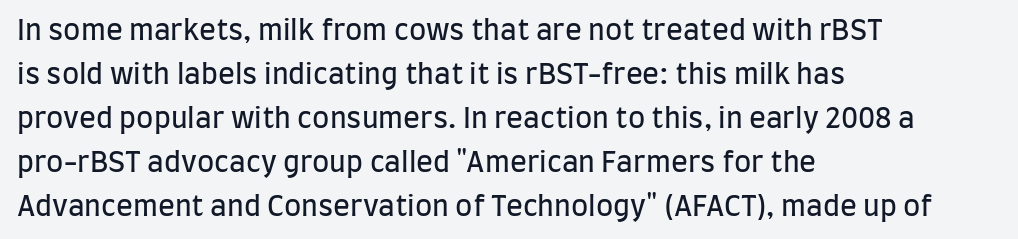
The image shows 28 px regular-weight, condensed sans-serif type, upright; set left-aligned, normal line spacing (1.57x), normal letter spacing, not underlined; low stroke contrast and a large x-height.
